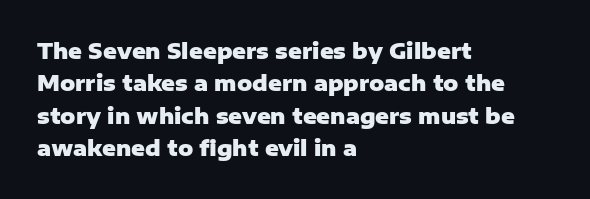
The image shows 21 px bold type, upright; set left-aligned, normal line spacing (1.54x), normal letter spacing, not underlined.
